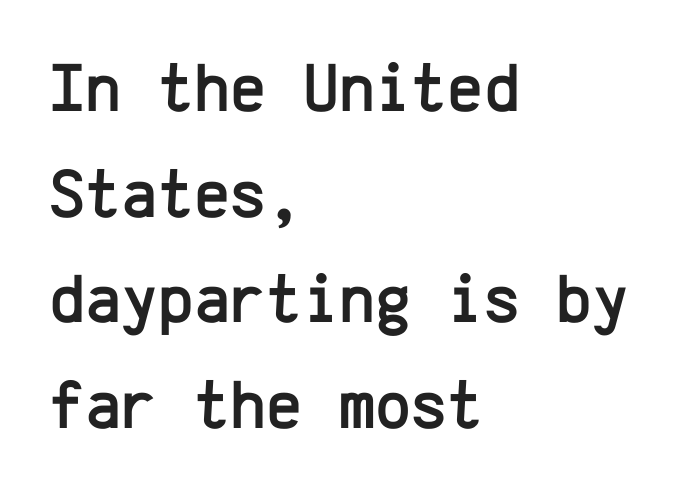
Q: Is the text italic (slanted)? A: No, it is upright.
Q: Is the typeface a serif or a sans-serif typeface? A: Sans-serif.
Q: Is the text underlined? A: No.
Q: How is the paragraph aligned? A: Left-aligned.
Q: Is the spacing between letters normal or unusually wide? A: Normal.
Q: Is the spacing between lines tight, normal or loose? A: Normal.
Q: Width (condensed, normal, or wide)? A: Normal.
Q: Stroke contrast? A: Low.
Q: x-height? A: Medium.
Q: Monospaced? A: Yes.
